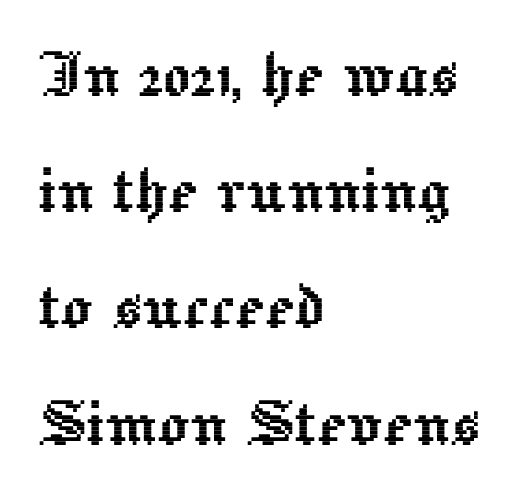
These lines are rendered in a variable-pitch font. The lines are quadded left. The specimen omits any rule beneath the text block's lines. The designer left line spacing at the default. The typography opts for an upright posture over an oblique one.
